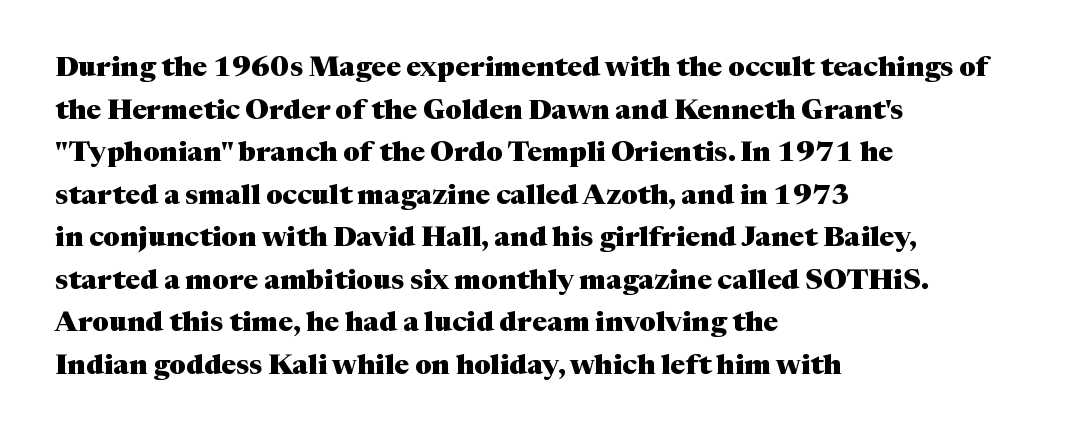
The image shows 28 px heavy serif type, upright; set left-aligned, normal line spacing (1.52x), normal letter spacing, not underlined; medium stroke contrast and a medium x-height.
